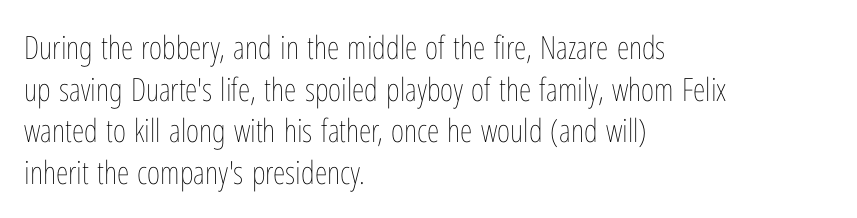
The image shows 32 px thin, condensed type, upright; set left-aligned, normal line spacing (1.3x), normal letter spacing, not underlined; low stroke contrast and a medium x-height.
